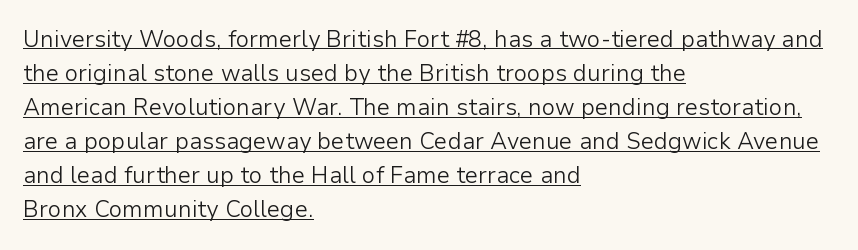
The image shows 23 px text type, upright; set left-aligned, normal line spacing (1.48x), normal letter spacing, underlined.
